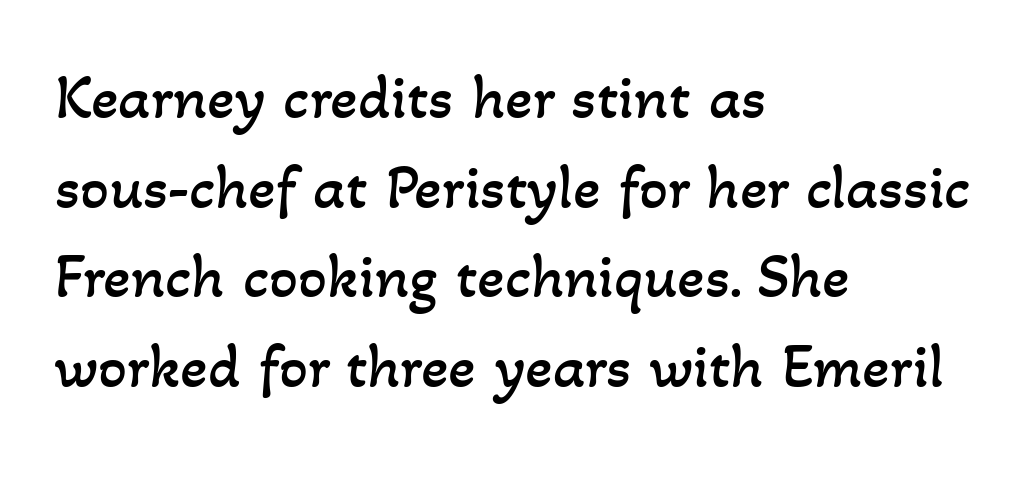
The line texture is even and compact thanks to regular tracking. Leading matches the norm, producing a regular column. The words here are not underlined. The passage is arranged the way most books set body copy — flush left. Character widths vary here, with narrow letters taking less room than wide ones. Heft: none added — not bold.
